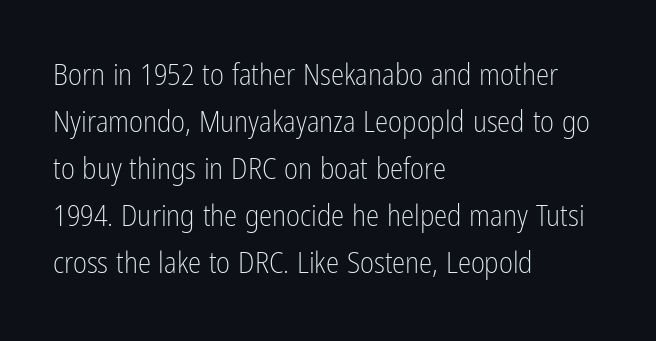
Q: Is the text bold? A: No.
Q: Is the text italic (slanted)? A: No, it is upright.
Q: Is the typeface a serif or a sans-serif typeface? A: Sans-serif.
Q: Is the text underlined? A: No.
Q: How is the paragraph aligned? A: Left-aligned.
Q: Is the spacing between letters normal or unusually wide? A: Normal.
Q: Is the spacing between lines tight, normal or loose? A: Normal.
Q: Width (condensed, normal, or wide)? A: Condensed.
Q: Stroke contrast? A: Low.
Q: x-height? A: Medium.
Q: Monospaced? A: No.
